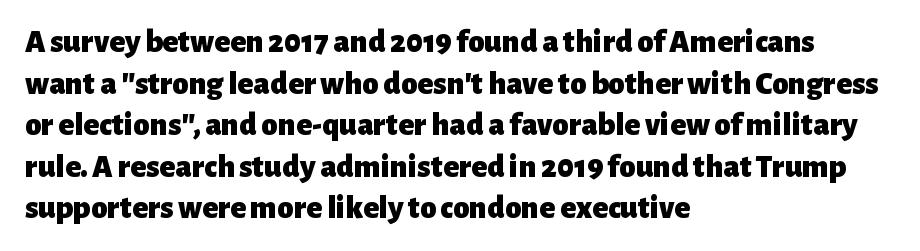
The space between consecutive lines is moderate. The face used here is rendered with its standard letterfit. Regarding serifs, this sample does without them. Style check: upright. Just letters on the line, the space beneath them empty. Does the weight exceed regular? Yes, all the way to bold.
